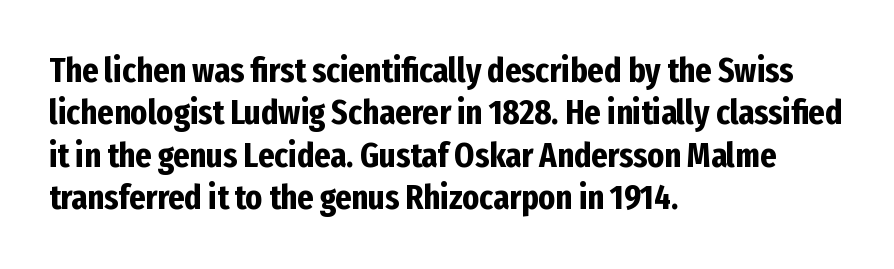
The image shows 35 px bold, condensed sans-serif type, upright; set left-aligned, line spacing 1.21x, normal letter spacing, not underlined; low stroke contrast and a medium x-height.
